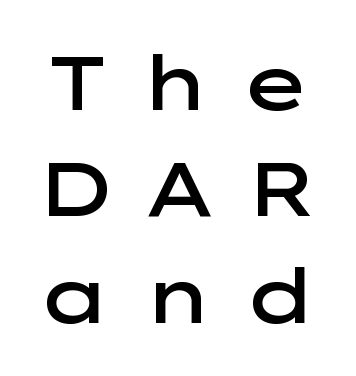
Descender tails drop into unmarked territory. Honestly, the letter spacing is so wide it's the main thing you notice. Looks like regular typesetting: each glyph gets only the width it needs. Classification — sans serif. This sample uses an upright cut, with every glyph sitting square on the baseline. The strokes are fattened partway — semibold, not bold.
